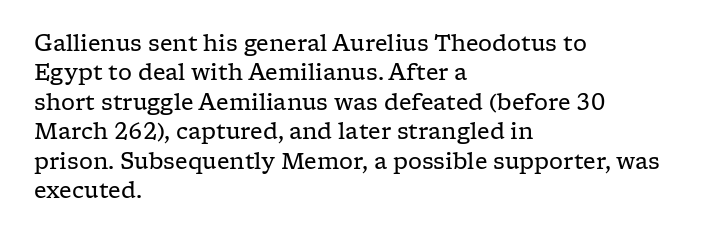
Q: Is the text bold? A: No.
Q: Is the text italic (slanted)? A: No, it is upright.
Q: Is the text underlined? A: No.
Q: How is the paragraph aligned? A: Left-aligned.
Q: Is the spacing between letters normal or unusually wide? A: Normal.
Q: Is the spacing between lines tight, normal or loose? A: Normal.
